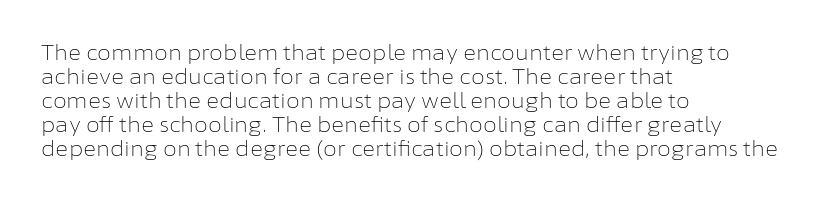
Q: Is the text bold? A: No.
Q: Is the text italic (slanted)? A: No, it is upright.
Q: Is the text underlined? A: No.
Q: How is the paragraph aligned? A: Left-aligned.
Q: Is the spacing between letters normal or unusually wide? A: Normal.
